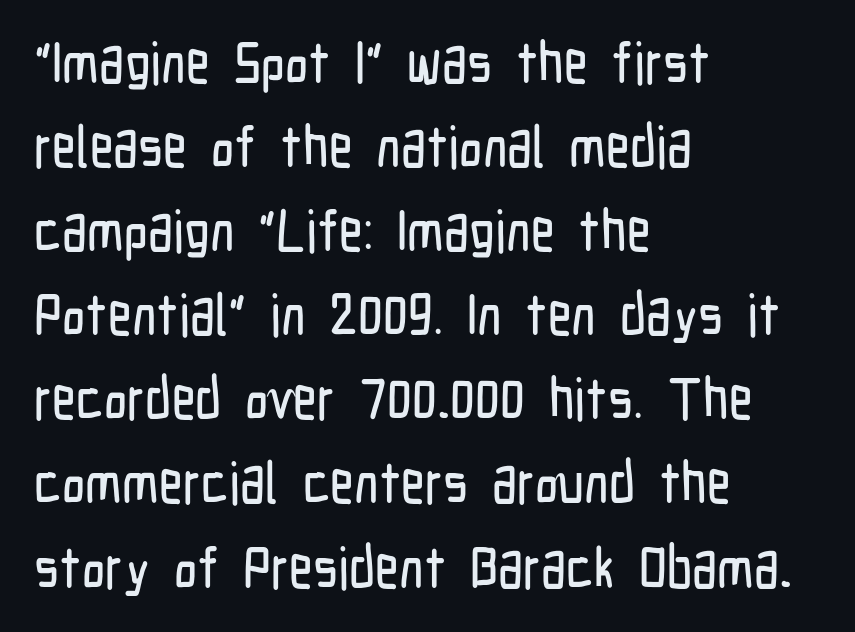
Letterform terminals end flat and unadorned throughout the passage. The string is rendered with underlining switched off. All the whitespace from short lines collects on the right. The lettering holds an erect, upright posture throughout. The face used here is proportionally spaced, like ordinary book or web type.
